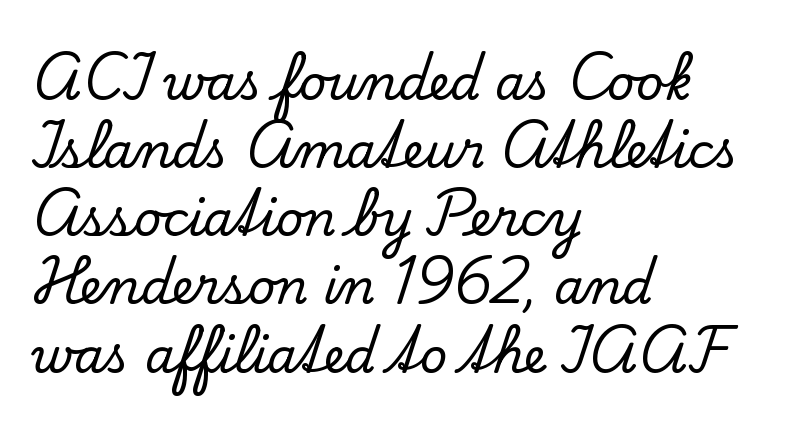
The image shows 48 px serif type; set left-aligned, normal line spacing (1.42x), normal letter spacing, not underlined; low stroke contrast and a small x-height.
